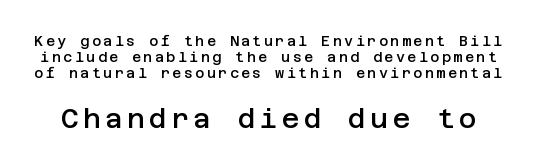
The image shows 27 px text type, upright; set line spacing 1.16x, not underlined; the second (bottom) block is 1.93x larger.
